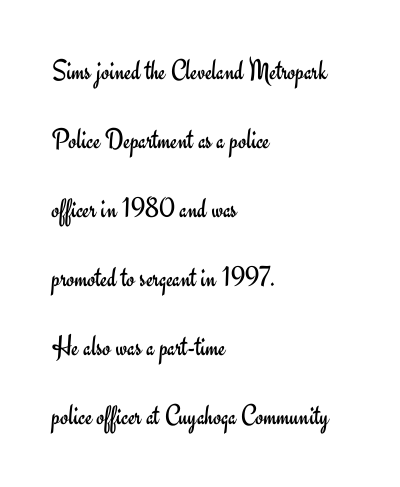
{"serif": "no", "bold": "no", "weight": "regular", "width": "normal", "stroke_contrast": "low", "x_height": "small", "monospaced": "no", "underline": "no", "align": "left", "line_spacing": "loose", "line_spacing_ratio": 2.38, "letter_spacing": "normal", "letter_spacing_em": 0.0, "glyph_px": 29}
